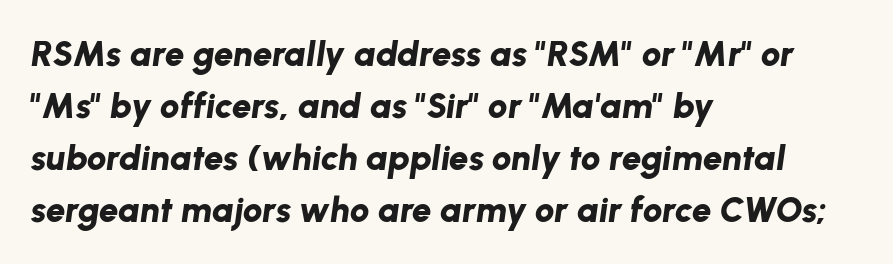
{"italic": "yes", "lean": "right", "slant_degrees": 8, "bold": "yes", "weight": "bold", "width": "normal", "stroke_contrast": "low", "x_height": "medium", "monospaced": "no", "underline": "no", "align": "left", "line_spacing": "normal", "line_spacing_ratio": 1.49, "letter_spacing": "normal", "letter_spacing_em": 0.0, "glyph_px": 35}
